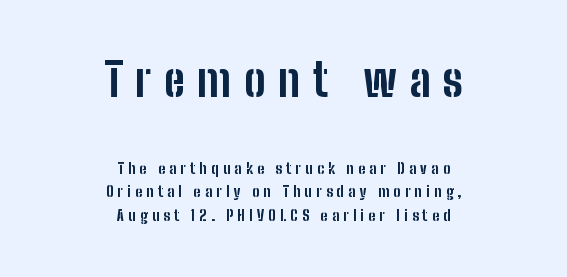
{"serif": "no", "italic": "no", "bold": "yes", "weight": "bold", "width": "condensed", "stroke_contrast": "low", "x_height": "medium", "monospaced": "no", "underline": "no", "align": "center", "line_spacing": "normal", "line_spacing_ratio": 1.57, "letter_spacing": "wide", "letter_spacing_em": 0.28, "larger_block": "first", "size_ratio": 3.0, "glyph_px": 45}
